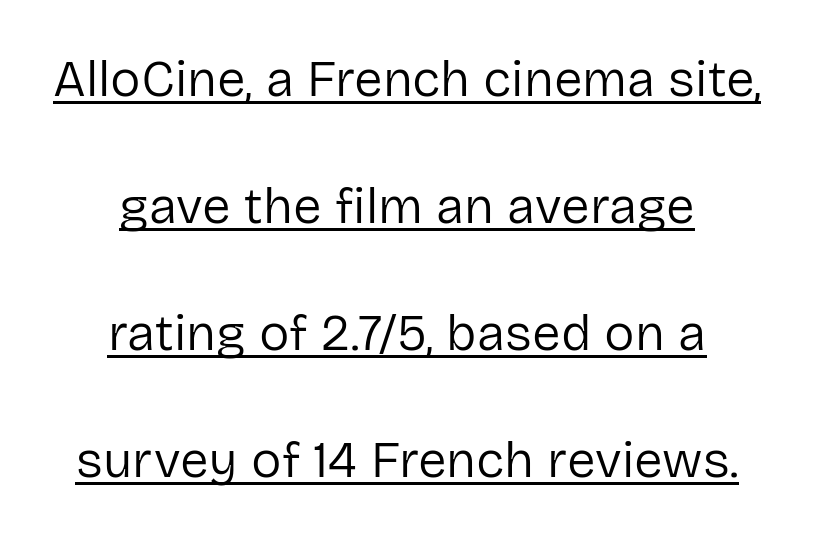
{"serif": "no", "italic": "no", "bold": "no", "weight": "regular", "width": "normal", "stroke_contrast": "low", "x_height": "medium", "monospaced": "no", "underline": "yes", "align": "center", "line_spacing": "loose", "line_spacing_ratio": 2.49, "letter_spacing": "normal", "letter_spacing_em": 0.0, "glyph_px": 51}
